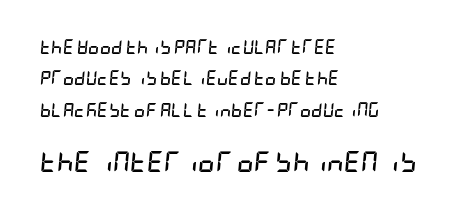
No word sits above an underline. The letters are slanted; this is an italic face. Top chunk: small. Bottom chunk: large. The paragraph has a hard left edge and a soft right edge. What weight is shown? A full bold with thick strokes. The vertical gap from one line to the next is large.
